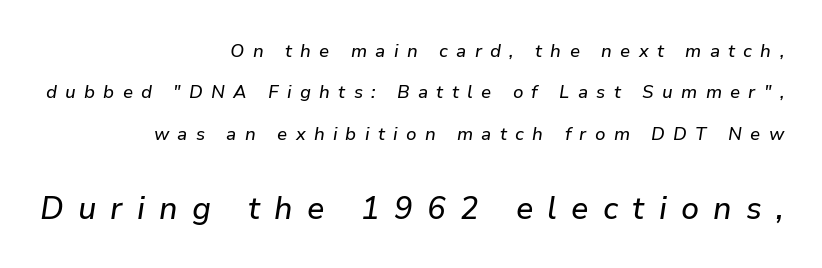
The rendering enlarges the type as you move from the upper chunk to the lower. A student would call this right alignment; a typographer would say flush right, rag left. The passage shown is not underscored anywhere. Yep, that's italic — everything's leaning.
